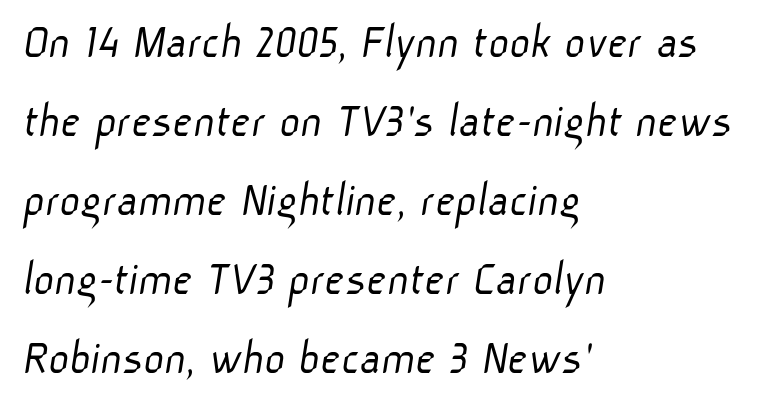
The image shows 50 px light sans-serif type; set left-aligned, normal line spacing (1.58x), normal letter spacing, not underlined; low stroke contrast and a medium x-height.
